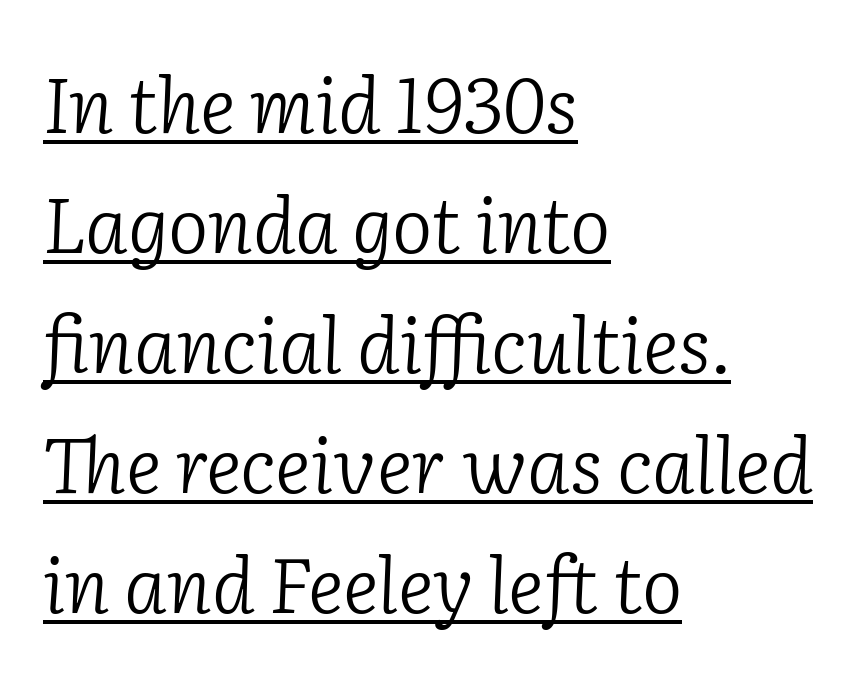
The image shows 76 px light serif type, italic (leaning right); set left-aligned, normal line spacing (1.58x), normal letter spacing, underlined; low stroke contrast and a medium x-height.
